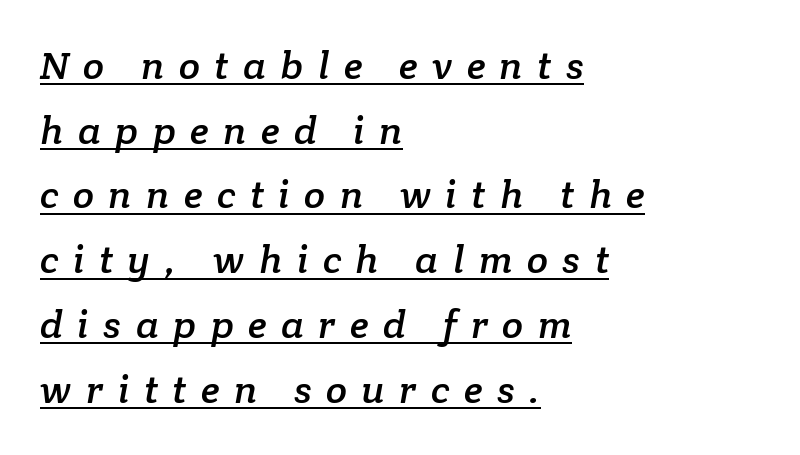
{"serif": "yes", "width": "normal", "stroke_contrast": "low", "x_height": "medium", "monospaced": "no", "underline": "yes", "align": "left", "line_spacing": "normal", "line_spacing_ratio": 1.66, "letter_spacing": "wide", "letter_spacing_em": 0.37, "glyph_px": 39}
